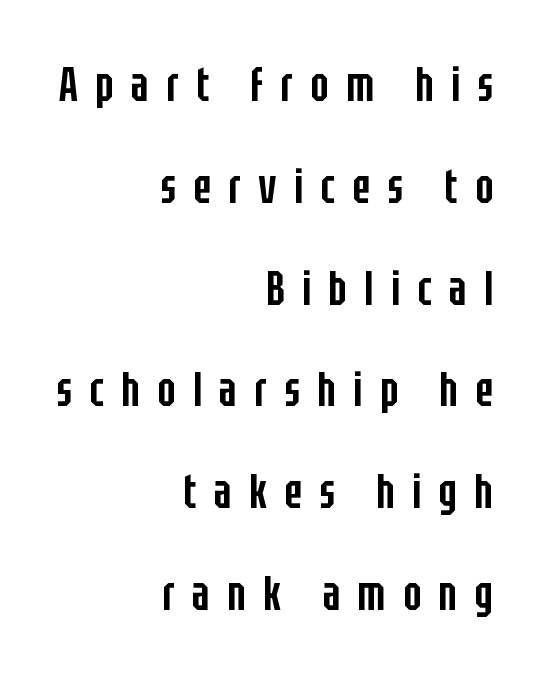
Q: Is the text bold? A: Semi-bold.
Q: Is the text italic (slanted)? A: No, it is upright.
Q: Is the typeface a serif or a sans-serif typeface? A: Sans-serif.
Q: Is the text underlined? A: No.
Q: How is the paragraph aligned? A: Right-aligned.
Q: Is the spacing between letters normal or unusually wide? A: Unusually wide.
Q: Is the spacing between lines tight, normal or loose? A: Loose.
Q: Width (condensed, normal, or wide)? A: Condensed.
Q: Stroke contrast? A: Low.
Q: x-height? A: Large.
Q: Monospaced? A: No.
